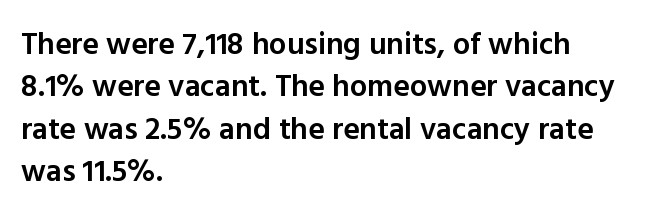
Q: Is the text bold? A: Semi-bold.
Q: Is the text italic (slanted)? A: No, it is upright.
Q: Is the typeface a serif or a sans-serif typeface? A: Sans-serif.
Q: Is the text underlined? A: No.
Q: How is the paragraph aligned? A: Left-aligned.
Q: Is the spacing between letters normal or unusually wide? A: Normal.
Q: Is the spacing between lines tight, normal or loose? A: Normal.
Q: Width (condensed, normal, or wide)? A: Normal.
Q: x-height? A: Medium.
Q: Monospaced? A: No.
